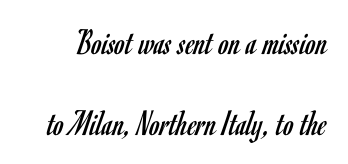
What's the leading like? Stretched, with rows far apart. The rendering keeps characters at their native spacing. Bare-footed words on every line. Compared with a typical body face, this is equally light or lighter still. This rendering employs a face without finishing strokes, i.e., a sans-serif.
